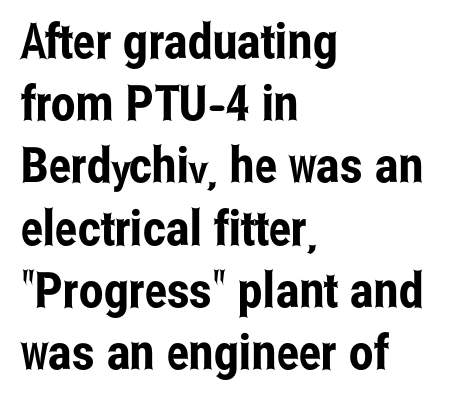
The image shows 49 px condensed sans-serif type, upright; set left-aligned, normal line spacing (1.27x), normal letter spacing, not underlined; low stroke contrast and a medium x-height.
